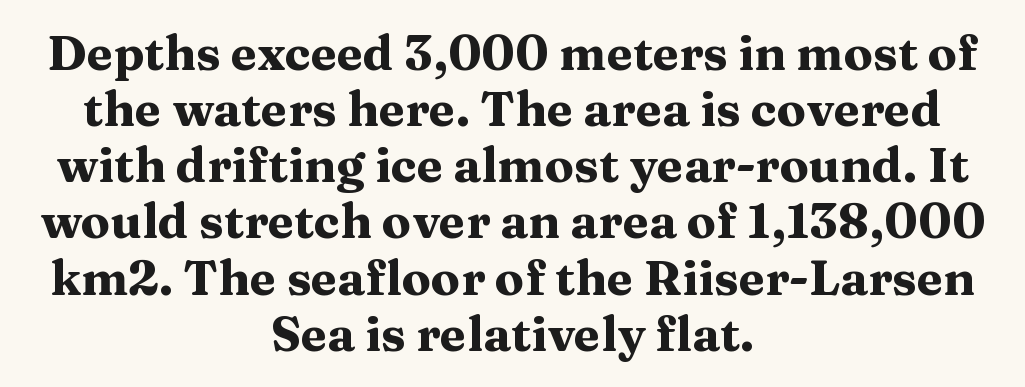
Q: Is the text bold? A: Yes.
Q: Is the text italic (slanted)? A: No, it is upright.
Q: Is the typeface a serif or a sans-serif typeface? A: Serif.
Q: Is the text underlined? A: No.
Q: How is the paragraph aligned? A: Centered.
Q: Is the spacing between letters normal or unusually wide? A: Normal.
Q: Width (condensed, normal, or wide)? A: Wide.
Q: Stroke contrast? A: Medium.
Q: x-height? A: Medium.
Q: Monospaced? A: No.
